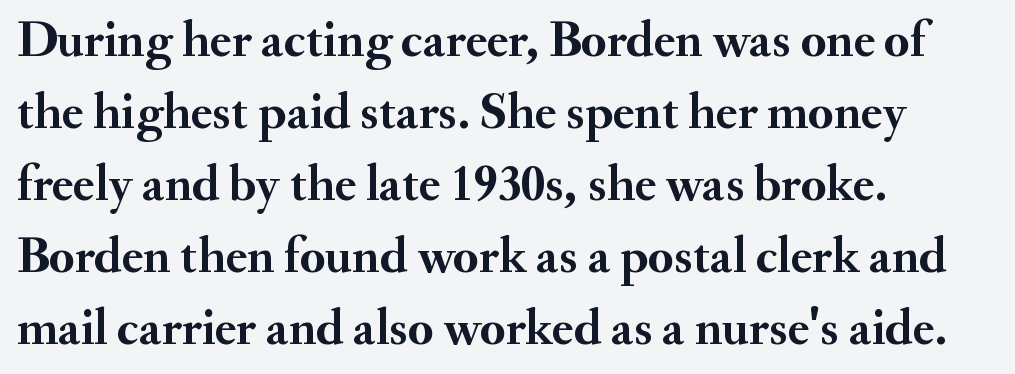
Q: Is the text bold? A: Yes.
Q: Is the text italic (slanted)? A: No, it is upright.
Q: Is the typeface a serif or a sans-serif typeface? A: Serif.
Q: Is the text underlined? A: No.
Q: How is the paragraph aligned? A: Left-aligned.
Q: Is the spacing between letters normal or unusually wide? A: Normal.
Q: Is the spacing between lines tight, normal or loose? A: Normal.
Q: Width (condensed, normal, or wide)? A: Normal.
Q: Stroke contrast? A: Medium.
Q: x-height? A: Small.
Q: Monospaced? A: No.
